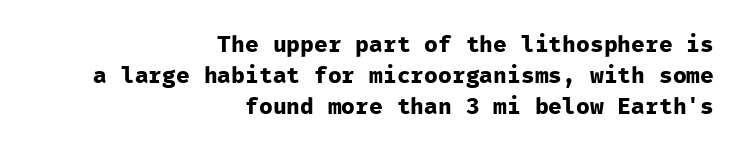
This is the regular roman posture of the typeface. The strip under each line holds only bare page. The typesetting leans heavy: a genuine bold. Caption: multi-line text, flush right, ragged left. Between one letter and the next there's only the usual sliver of space.
